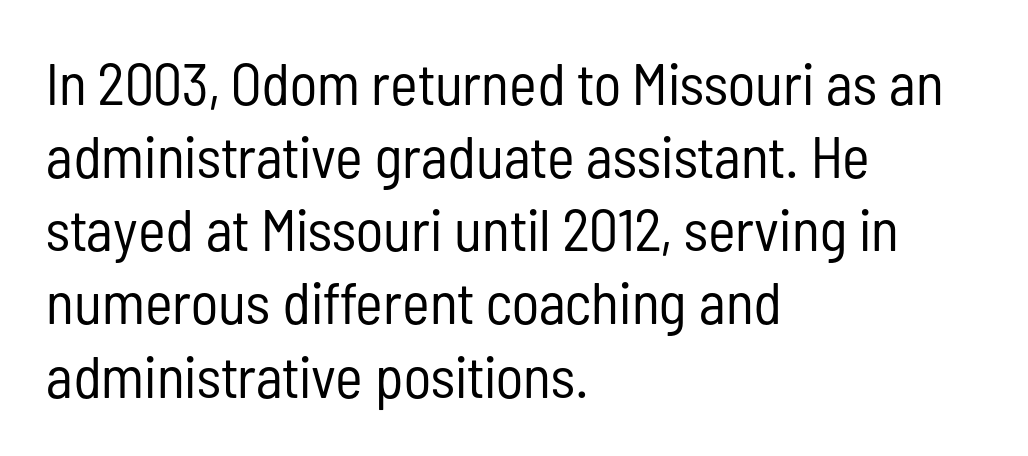
{"serif": "no", "italic": "no", "bold": "no", "weight": "regular", "width": "condensed", "stroke_contrast": "low", "x_height": "medium", "monospaced": "no", "underline": "no", "align": "left", "line_spacing_ratio": 1.24, "letter_spacing": "normal", "letter_spacing_em": 0.0, "glyph_px": 59}
